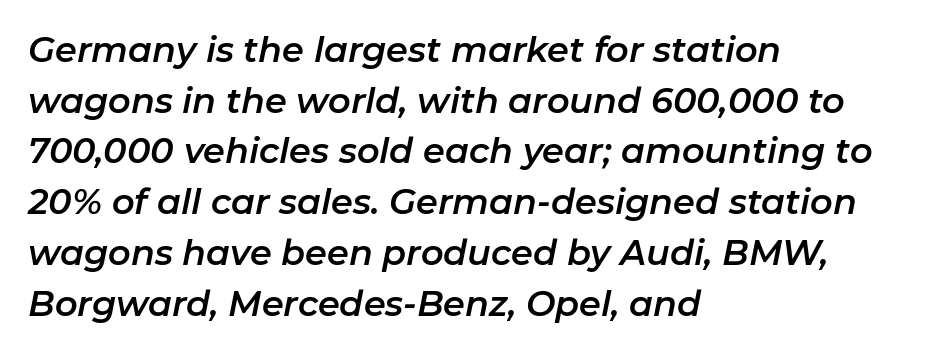
{"italic": "yes", "lean": "right", "slant_degrees": 11, "width": "normal", "stroke_contrast": "low", "x_height": "medium", "monospaced": "no", "underline": "no", "align": "left", "line_spacing": "normal", "line_spacing_ratio": 1.45, "letter_spacing": "normal", "letter_spacing_em": 0.0, "glyph_px": 35}
